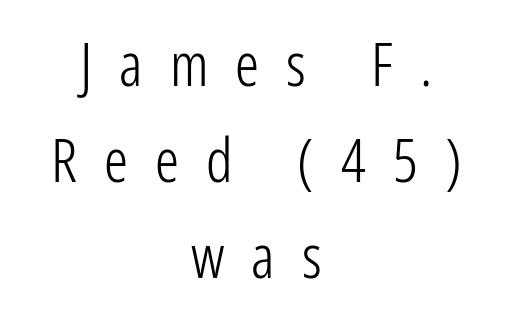
Summary of weight: not heavy and not bold. Think of a printed novel: that variable character pitch is what you see here. The type sits square on the baseline with zero lean. Evenly set lines give the paragraph a standard silhouette. The type family on display is of the sans-serif kind. Alignment: centered.
